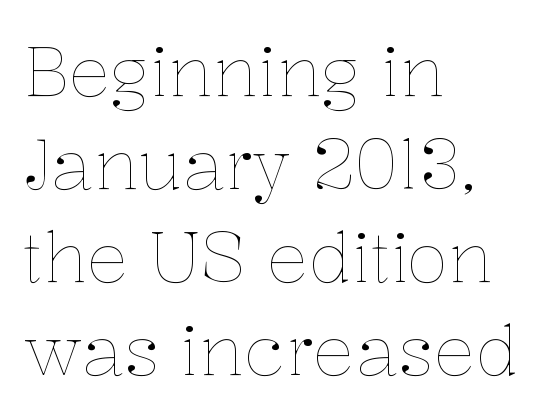
Q: Is the text bold? A: No.
Q: Is the text italic (slanted)? A: No, it is upright.
Q: Is the text underlined? A: No.
Q: How is the paragraph aligned? A: Left-aligned.
Q: Is the spacing between letters normal or unusually wide? A: Normal.
Q: Is the spacing between lines tight, normal or loose? A: Normal.
Q: Width (condensed, normal, or wide)? A: Normal.
Q: Stroke contrast? A: Low.
Q: x-height? A: Medium.
Q: Monospaced? A: No.
